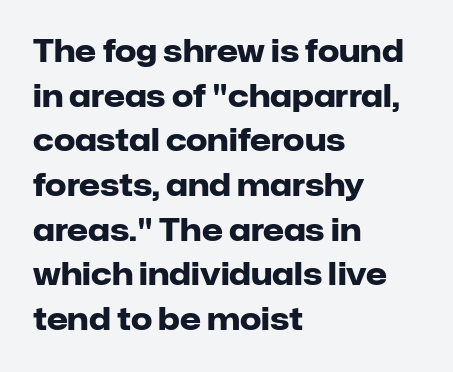
The image shows 30 px heavy sans-serif type, upright; set left-aligned, normal line spacing (1.49x), normal letter spacing, not underlined; low stroke contrast and a medium x-height.
